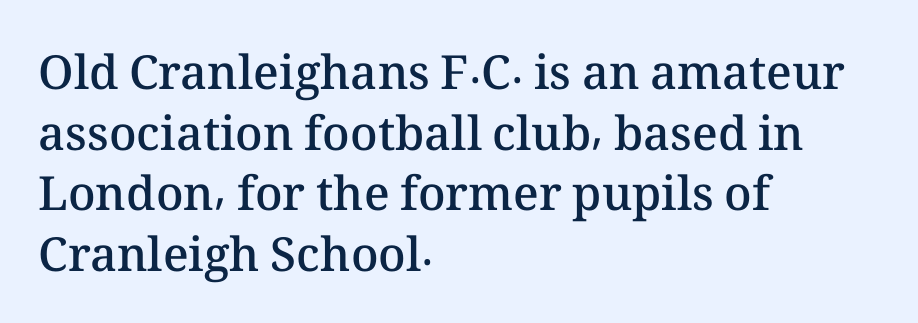
Q: Is the text bold? A: Semi-bold.
Q: Is the text italic (slanted)? A: No, it is upright.
Q: Is the text underlined? A: No.
Q: How is the paragraph aligned? A: Left-aligned.
Q: Is the spacing between letters normal or unusually wide? A: Normal.
Q: Is the spacing between lines tight, normal or loose? A: Normal.
Q: Width (condensed, normal, or wide)? A: Normal.
Q: Stroke contrast? A: Medium.
Q: x-height? A: Medium.
Q: Monospaced? A: No.
